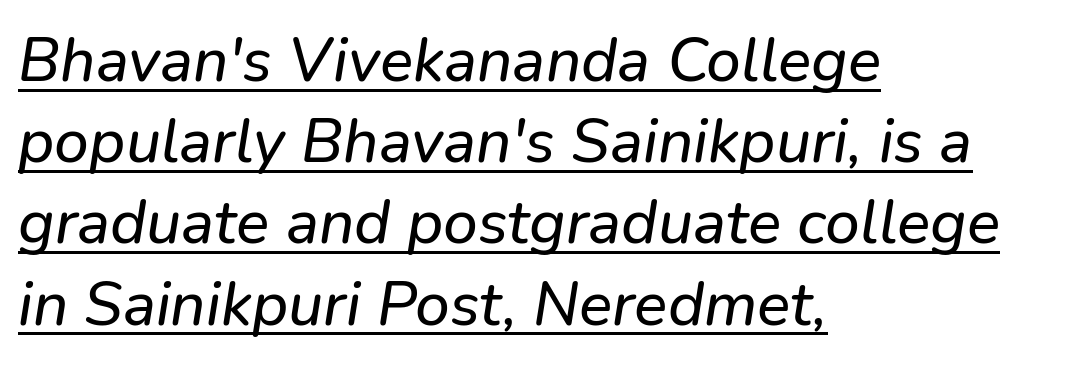
The face used here is proportionally spaced, like ordinary book or web type. This is sans-serif lettering, the kind often seen on screens and signage. How are the letters spaced? Ordinarily, with no added tracking. Underlining? Definitely there.
